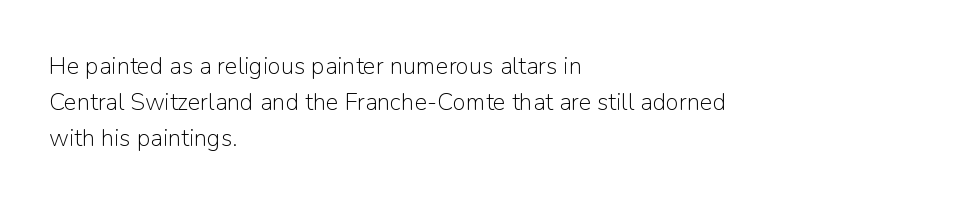
There is no visible air inserted between adjacent glyphs. The rendering anchors every line to the left-hand side. Counters stay open thanks to moderate or lighter strokes. Is there much room between lines? A standard amount, neither cramped nor airy. Type without underlining.
